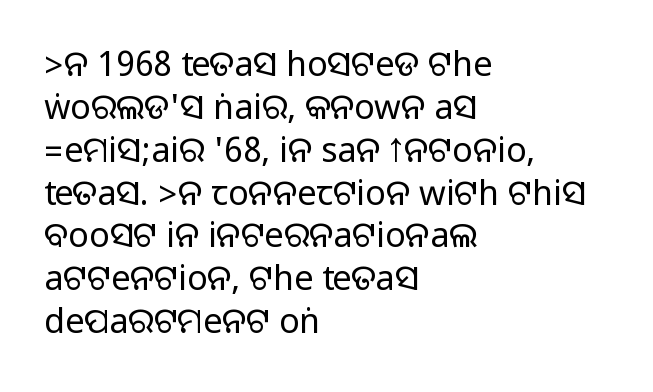
The image shows 34 px sans-serif type, upright; set left-aligned, normal line spacing (1.26x), normal letter spacing, not underlined; medium stroke contrast.
